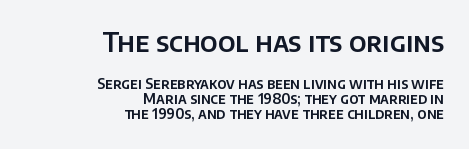
The area under the type is left untouched. Here the glyphs are tracked normally, forming tight word shapes. Large over small — that's the arrangement of the two blocks here. The passage shown stacks its lines with hardly any gap.
